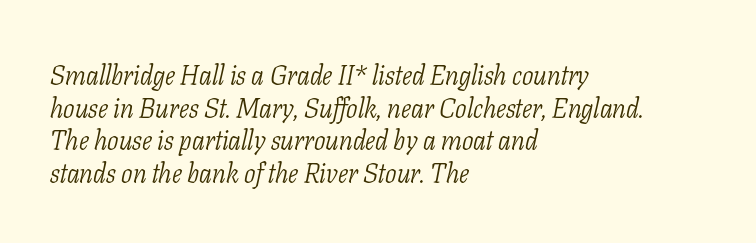
The image shows 27 px text type, italic (leaning right); set left-aligned, line spacing 1.21x, normal letter spacing, not underlined.
